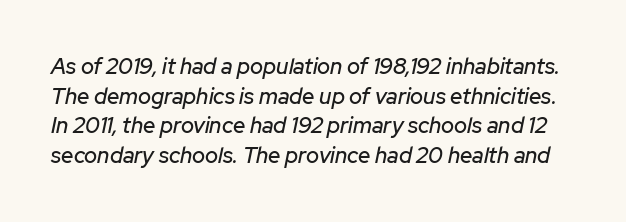
{"italic": "yes", "lean": "right", "slant_degrees": 12, "underline": "no", "line_spacing": "normal", "line_spacing_ratio": 1.35, "letter_spacing": "normal", "letter_spacing_em": 0.0, "glyph_px": 22}
